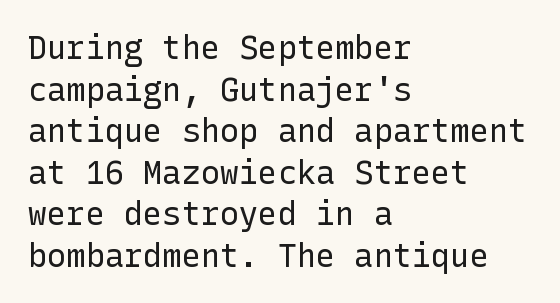
You could call the tracking neutral — neither tight nor loose. Is this a heavy cut? Hardly; it is regular or lighter. In CSS terms this would be text-align: left. The type sits square on the baseline with zero lean.
